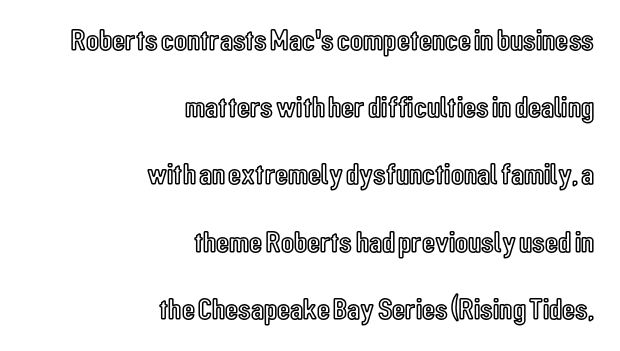
This sample is right-justified, so line beginnings fall wherever the words allow. The block of text is sparse from top to bottom, with ample space between rows. Varying glyph widths throughout — classic text-font behaviour. The space directly below the letters is spotless. Vertical strokes here are truly vertical.
